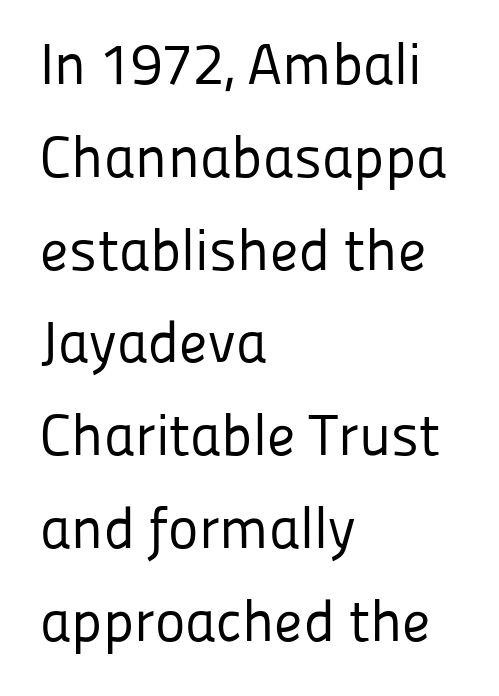
{"serif": "no", "italic": "no", "bold": "no", "weight": "regular", "width": "normal", "stroke_contrast": "low", "x_height": "medium", "monospaced": "no", "underline": "no", "align": "left", "line_spacing": "normal", "line_spacing_ratio": 1.6, "letter_spacing": "normal", "letter_spacing_em": 0.0, "glyph_px": 58}
